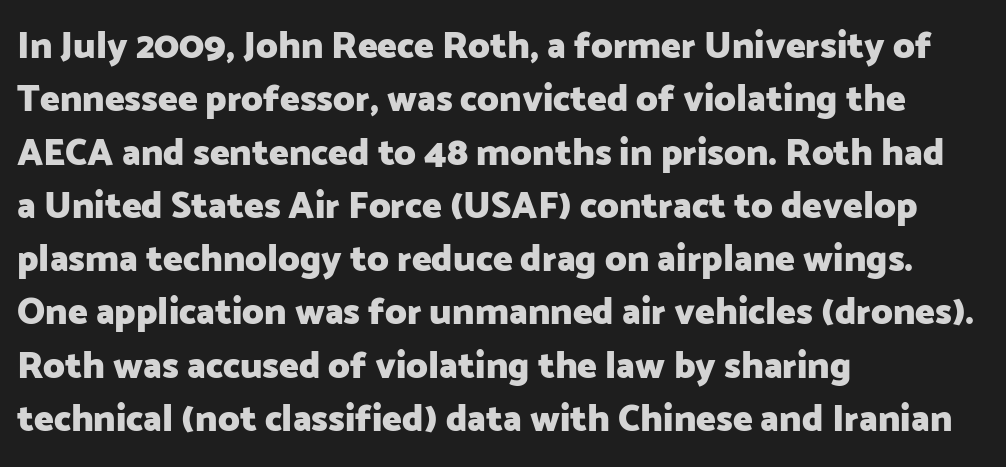
Set as a true bold cut, around the 700 mark. Regarding leading, the lines here are spaced in the standard way. The characters display no serif detailing; their extremities are plain. Visually the block forms a straight wall on the left and a jagged coastline on the right. These lines are rendered in a variable-pitch font.
